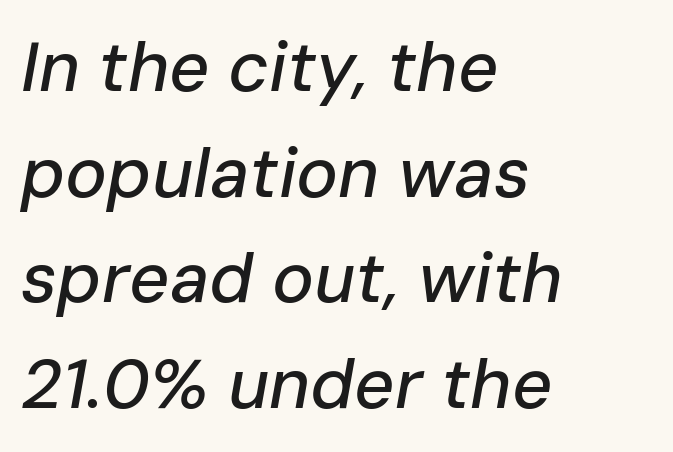
{"italic": "yes", "lean": "right", "slant_degrees": 10, "width": "normal", "stroke_contrast": "low", "x_height": "medium", "monospaced": "no", "underline": "no", "align": "left", "line_spacing": "normal", "line_spacing_ratio": 1.51, "letter_spacing": "normal", "letter_spacing_em": 0.0, "glyph_px": 70}
